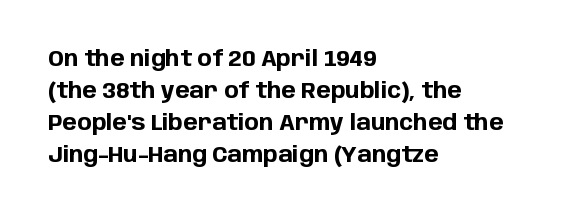
Q: Is the text bold? A: Yes.
Q: Is the text italic (slanted)? A: No, it is upright.
Q: Is the text underlined? A: No.
Q: How is the paragraph aligned? A: Left-aligned.
Q: Is the spacing between letters normal or unusually wide? A: Normal.
Q: Is the spacing between lines tight, normal or loose? A: Normal.
